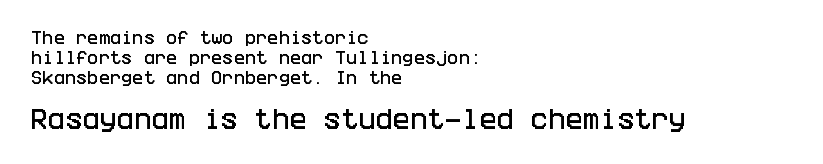
The compositor pushed each line to the left boundary. Unmarked baselines from the first word to the last. Caption: upper text group reduced, lower text group enlarged. No italicization has been applied; the sample stays upright. Students, note that the glyphs here touch the page at normal intervals. The passage shown stacks its lines at a standard gap.
